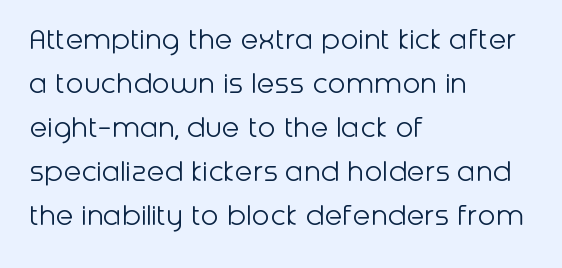
The image shows 33 px light sans-serif type, upright; set left-aligned, normal line spacing (1.33x), normal letter spacing, not underlined; low stroke contrast and a medium x-height.
